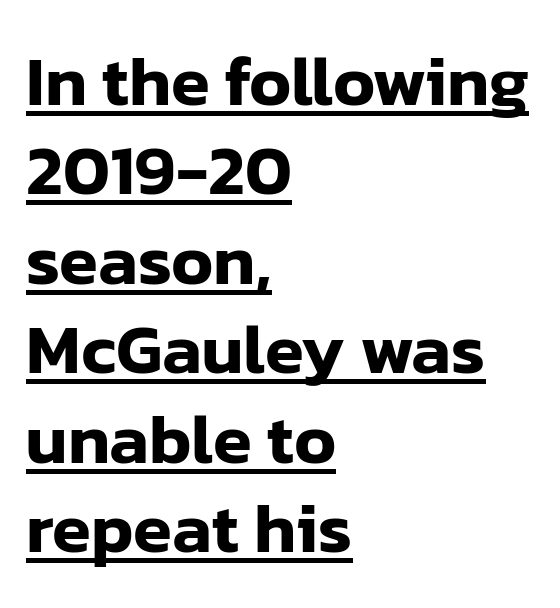
Q: Is the text italic (slanted)? A: No, it is upright.
Q: Is the typeface a serif or a sans-serif typeface? A: Sans-serif.
Q: Is the text underlined? A: Yes.
Q: How is the paragraph aligned? A: Left-aligned.
Q: Is the spacing between letters normal or unusually wide? A: Normal.
Q: Is the spacing between lines tight, normal or loose? A: Normal.
Q: Width (condensed, normal, or wide)? A: Normal.
Q: Stroke contrast? A: Low.
Q: x-height? A: Medium.
Q: Monospaced? A: No.
